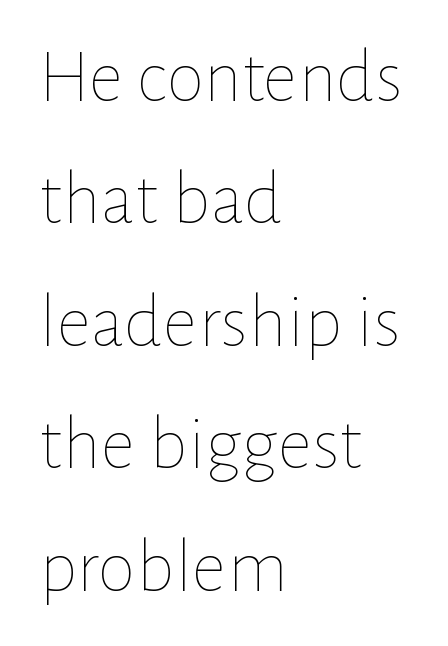
The image shows 77 px thin type, upright; set left-aligned, normal line spacing (1.59x), normal letter spacing, not underlined; low stroke contrast and a medium x-height.
